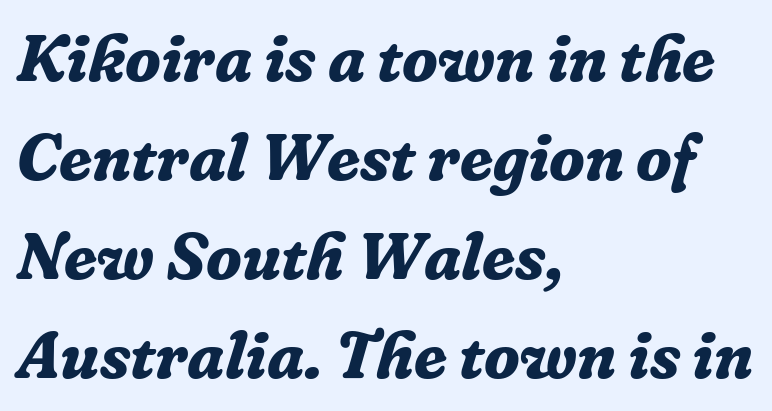
There is no visible air inserted between adjacent glyphs. Students, observe: this is what conventionally led text looks like. A student would call this left alignment; a typographer would say flush left, rag right. Is this a fixed-width face? No — the glyphs have proportional, varying widths. This sample uses an oblique cut, with every glyph tilted off the vertical. Words float on clear page, feet unadorned.
